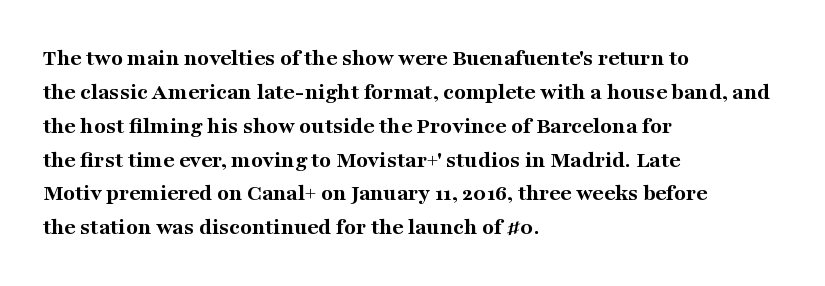
The image shows 24 px bold type, upright; set left-aligned, normal line spacing (1.41x), normal letter spacing, not underlined.
